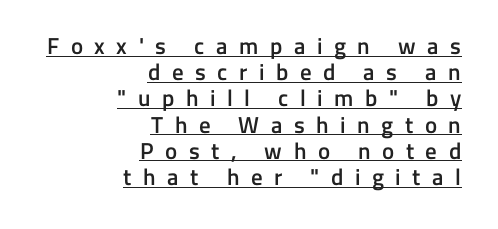
The image shows 23 px text type, upright; set right-aligned, tight line spacing (1.14x), unusually wide letter spacing (+0.5 em), underlined.
